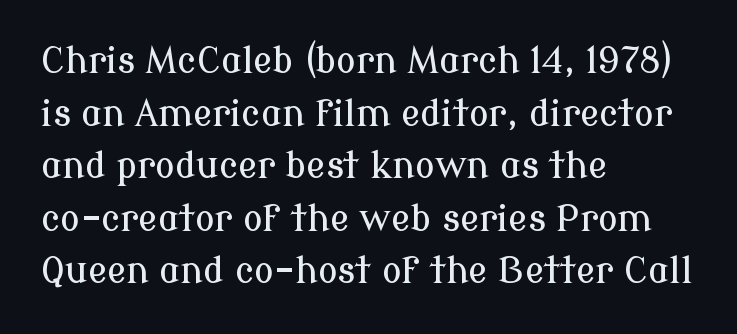
Q: Is the text italic (slanted)? A: No, it is upright.
Q: Is the typeface a serif or a sans-serif typeface? A: Serif.
Q: Is the text underlined? A: No.
Q: How is the paragraph aligned? A: Left-aligned.
Q: Is the spacing between letters normal or unusually wide? A: Normal.
Q: Is the spacing between lines tight, normal or loose? A: Normal.
Q: Width (condensed, normal, or wide)? A: Normal.
Q: Stroke contrast? A: Low.
Q: x-height? A: Medium.
Q: Monospaced? A: No.
